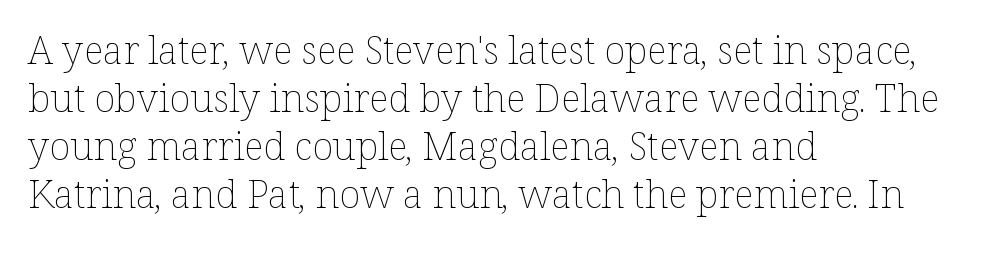
Q: Is the text bold? A: No.
Q: Is the text italic (slanted)? A: No, it is upright.
Q: Is the text underlined? A: No.
Q: How is the paragraph aligned? A: Left-aligned.
Q: Is the spacing between letters normal or unusually wide? A: Normal.
Q: Width (condensed, normal, or wide)? A: Normal.
Q: Stroke contrast? A: Low.
Q: x-height? A: Medium.
Q: Monospaced? A: No.
